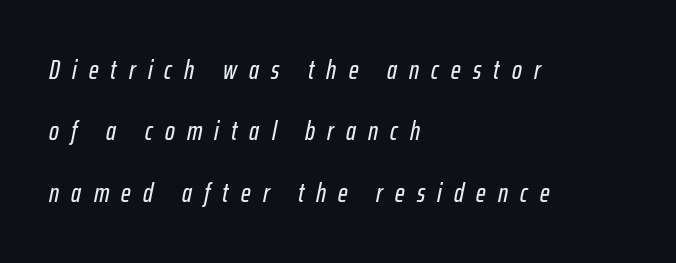
A clean baseline with only descenders dipping below it. Short note: letters widely spaced. The compositor pushed each line to the left boundary. Students, observe: this is what heavily led, spacious text looks like.
